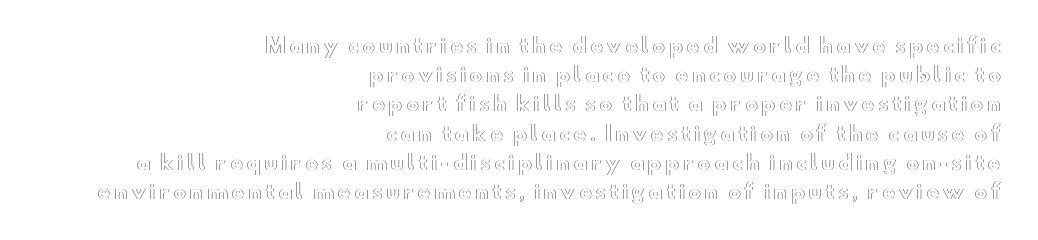
The image shows 20 px text type, upright; set right-aligned, normal line spacing (1.46x), not underlined.
